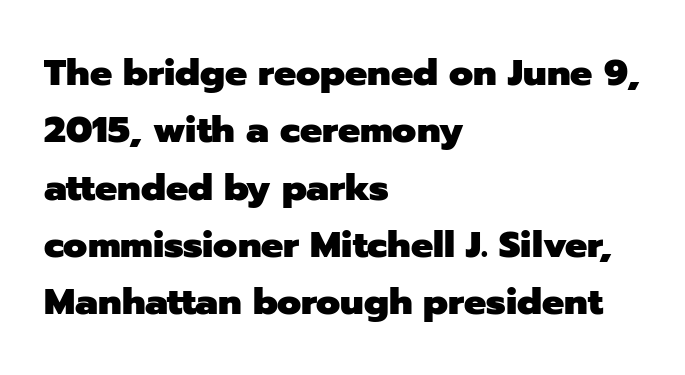
{"serif": "no", "italic": "no", "bold": "yes", "weight": "heavy", "width": "normal", "stroke_contrast": "low", "x_height": "medium", "monospaced": "no", "underline": "no", "align": "left", "line_spacing": "normal", "line_spacing_ratio": 1.55, "letter_spacing": "normal", "letter_spacing_em": 0.0, "glyph_px": 37}
